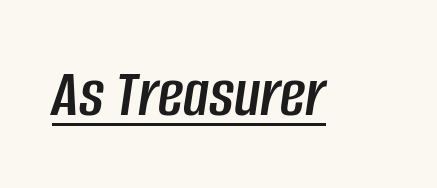
Q: Is the text italic (slanted)? A: Yes, it leans right by about 8 degrees.
Q: Is the text underlined? A: Yes.
Q: Is the spacing between letters normal or unusually wide? A: Normal.
Q: Width (condensed, normal, or wide)? A: Condensed.
Q: Stroke contrast? A: Low.
Q: x-height? A: Large.
Q: Monospaced? A: No.
